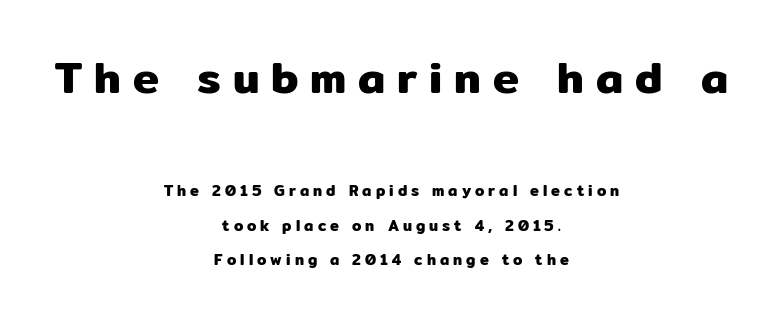
In terms of posture, this sample is upright. Note: no serifs on the glyphs. These lines stack symmetrically, like a column narrowing and widening about its center. Does the leading feel generous? Absolutely, it's lavish.
